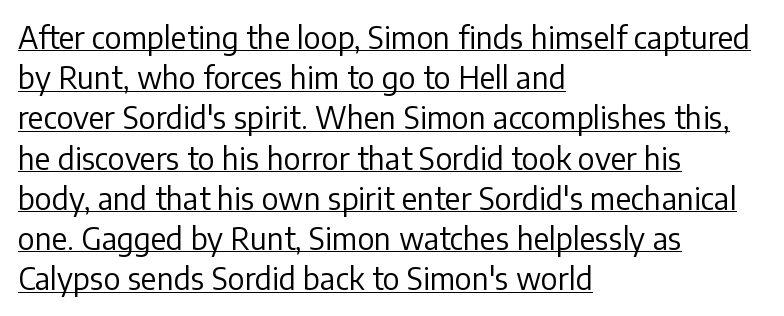
Q: Is the text bold? A: No.
Q: Is the text italic (slanted)? A: No, it is upright.
Q: Is the typeface a serif or a sans-serif typeface? A: Sans-serif.
Q: Is the text underlined? A: Yes.
Q: How is the paragraph aligned? A: Left-aligned.
Q: Is the spacing between letters normal or unusually wide? A: Normal.
Q: Is the spacing between lines tight, normal or loose? A: Normal.
Q: Width (condensed, normal, or wide)? A: Normal.
Q: Stroke contrast? A: Low.
Q: x-height? A: Medium.
Q: Monospaced? A: No.
